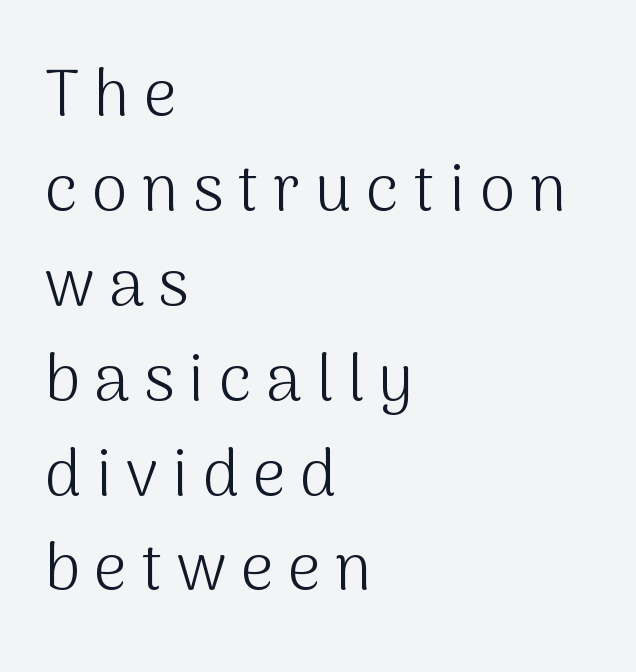
Q: Is the text bold? A: No.
Q: Is the text italic (slanted)? A: No, it is upright.
Q: Is the typeface a serif or a sans-serif typeface? A: Sans-serif.
Q: Is the text underlined? A: No.
Q: How is the paragraph aligned? A: Left-aligned.
Q: Is the spacing between letters normal or unusually wide? A: Unusually wide.
Q: Is the spacing between lines tight, normal or loose? A: Normal.
Q: Width (condensed, normal, or wide)? A: Normal.
Q: Stroke contrast? A: Medium.
Q: x-height? A: Medium.
Q: Monospaced? A: No.
